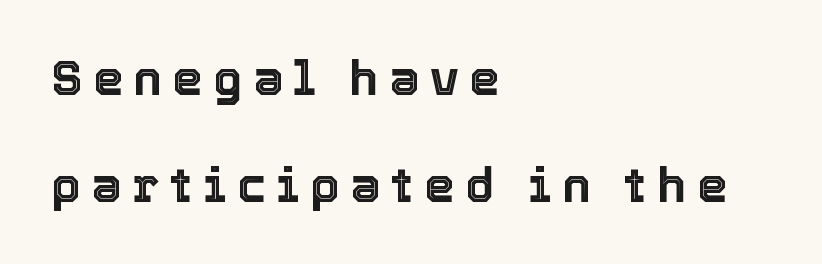
Short note: letters widely spaced. The rag falls on the right side of this text block. The words here are not underlined. The axis of the letterforms is exactly vertical. Leading is clearly above the norm, producing a sparse column.
